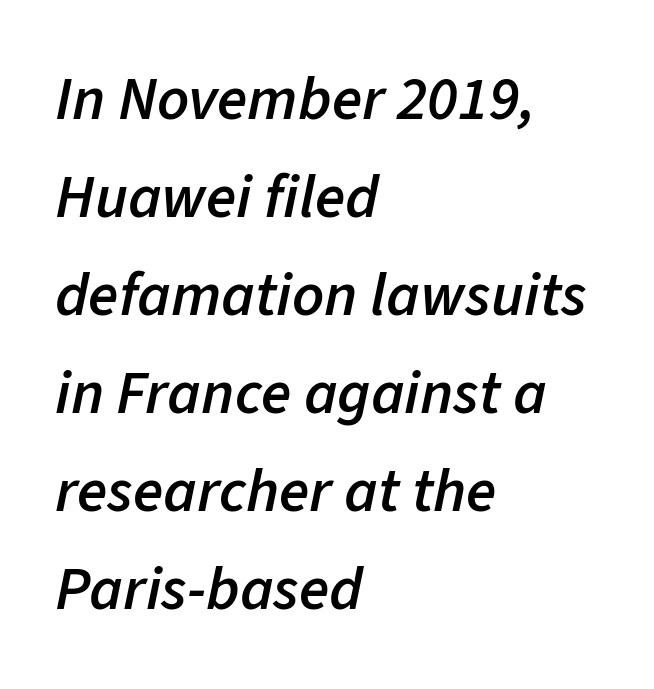
The axis of the letterforms is tilted away from vertical. The passage shown is semibold, sitting just below true bold. Words appear dense and cohesive because spacing is normal. The lines are quadded left.
